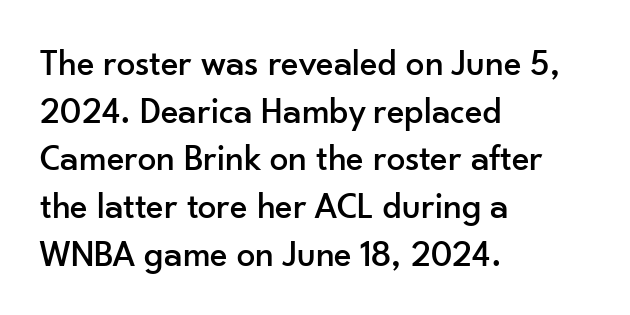
Q: Is the text italic (slanted)? A: No, it is upright.
Q: Is the typeface a serif or a sans-serif typeface? A: Sans-serif.
Q: Is the text underlined? A: No.
Q: How is the paragraph aligned? A: Left-aligned.
Q: Is the spacing between letters normal or unusually wide? A: Normal.
Q: Is the spacing between lines tight, normal or loose? A: Normal.
Q: Width (condensed, normal, or wide)? A: Normal.
Q: Stroke contrast? A: Low.
Q: x-height? A: Small.
Q: Monospaced? A: No.
